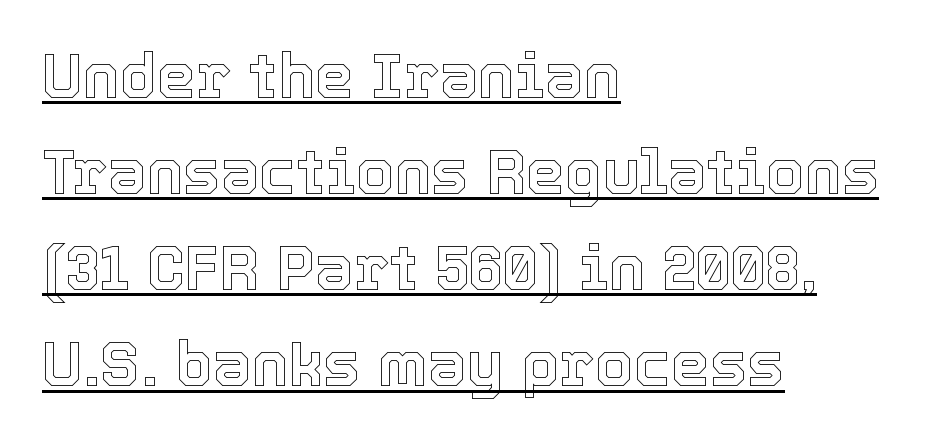
The image shows 62 px text type, upright; set left-aligned, normal line spacing (1.55x), normal letter spacing, underlined; a medium x-height.
